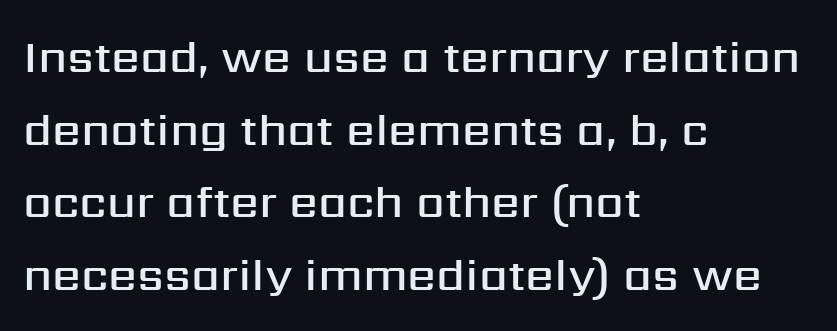
Q: Is the text bold? A: Semi-bold.
Q: Is the text italic (slanted)? A: No, it is upright.
Q: Is the typeface a serif or a sans-serif typeface? A: Sans-serif.
Q: Is the text underlined? A: No.
Q: How is the paragraph aligned? A: Left-aligned.
Q: Is the spacing between letters normal or unusually wide? A: Normal.
Q: Is the spacing between lines tight, normal or loose? A: Normal.
Q: Width (condensed, normal, or wide)? A: Normal.
Q: Stroke contrast? A: Medium.
Q: x-height? A: Medium.
Q: Monospaced? A: No.
